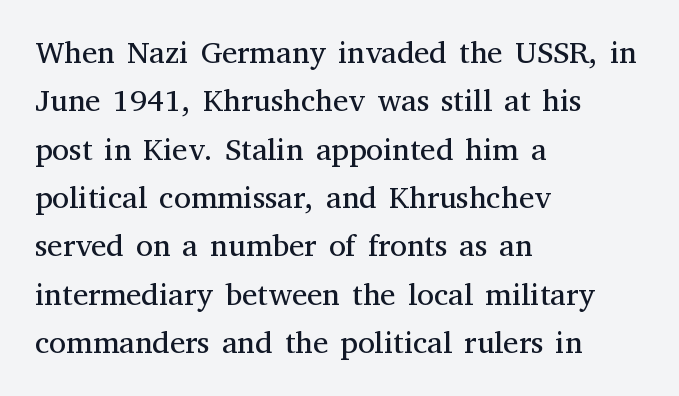
Q: Is the text bold? A: No.
Q: Is the text italic (slanted)? A: No, it is upright.
Q: Is the typeface a serif or a sans-serif typeface? A: Serif.
Q: Is the text underlined? A: No.
Q: How is the paragraph aligned? A: Left-aligned.
Q: Is the spacing between letters normal or unusually wide? A: Normal.
Q: Is the spacing between lines tight, normal or loose? A: Normal.
Q: Width (condensed, normal, or wide)? A: Normal.
Q: Stroke contrast? A: Medium.
Q: x-height? A: Medium.
Q: Monospaced? A: No.
